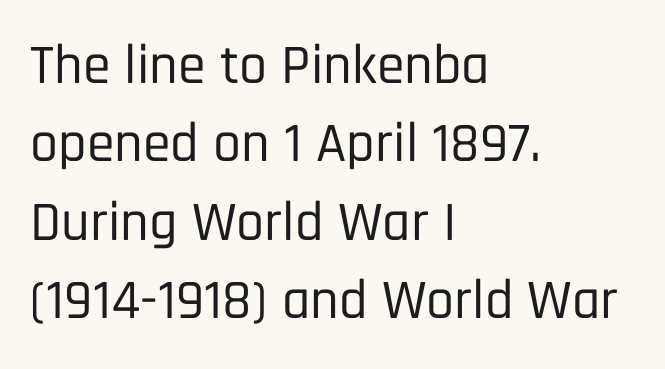
Notice how descenders clear the ascenders below comfortably — that's standard leading. Tall strokes in this sample are plumb rather than angled. Note the varied advance widths — an 'i' is clearly narrower than an 'm'. Decoration check: the copy has no underline.
